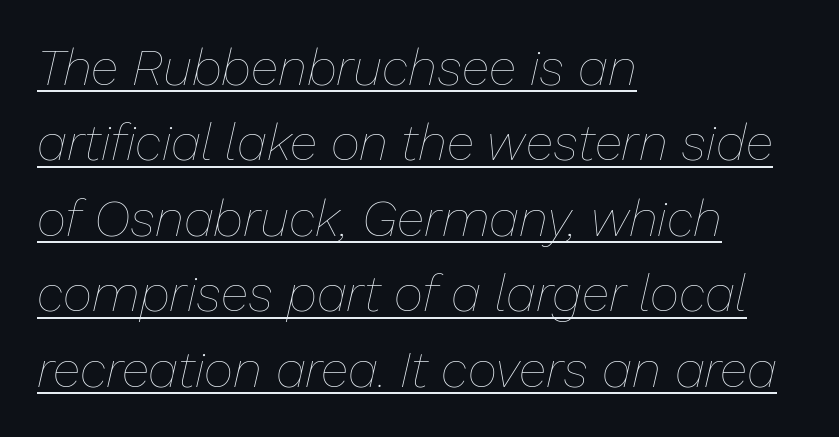
The image shows 51 px thin type, italic (leaning right); set left-aligned, normal line spacing (1.48x), normal letter spacing, underlined; low stroke contrast and a medium x-height.
